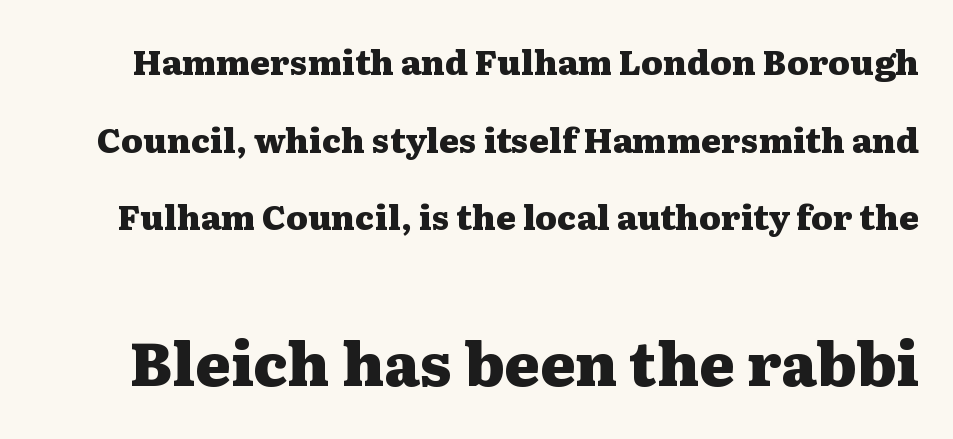
The image shows 60 px heavy, wide serif type, upright; set loose line spacing (2.28x), normal letter spacing, not underlined; the second (bottom) block is 1.76x larger; medium stroke contrast and a medium x-height.
